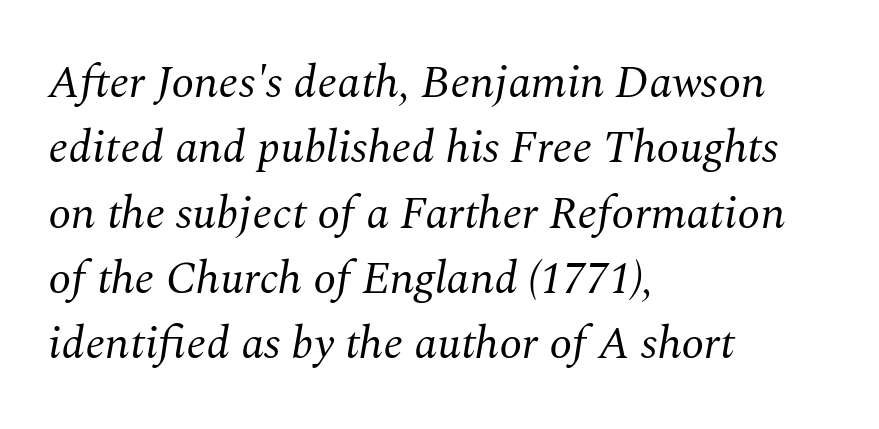
Q: Is the text bold? A: No.
Q: Is the text italic (slanted)? A: Yes, it leans right by about 10 degrees.
Q: Is the typeface a serif or a sans-serif typeface? A: Serif.
Q: Is the text underlined? A: No.
Q: How is the paragraph aligned? A: Left-aligned.
Q: Is the spacing between letters normal or unusually wide? A: Normal.
Q: Is the spacing between lines tight, normal or loose? A: Normal.
Q: Width (condensed, normal, or wide)? A: Normal.
Q: Stroke contrast? A: Medium.
Q: x-height? A: Medium.
Q: Monospaced? A: No.
